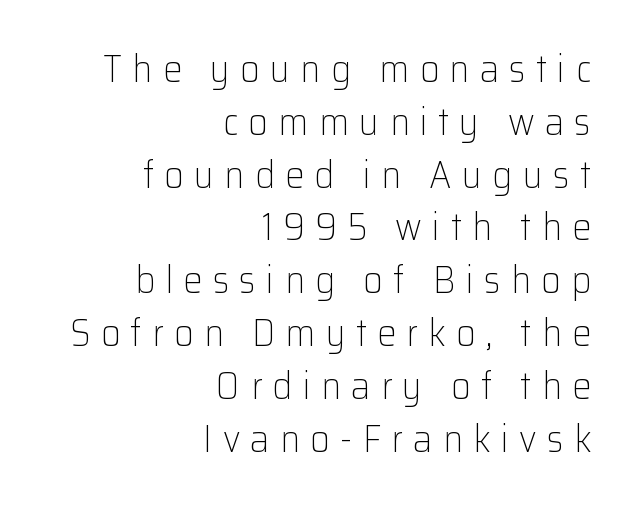
Q: Is the text bold? A: No.
Q: Is the text italic (slanted)? A: No, it is upright.
Q: Is the typeface a serif or a sans-serif typeface? A: Sans-serif.
Q: Is the text underlined? A: No.
Q: How is the paragraph aligned? A: Right-aligned.
Q: Is the spacing between letters normal or unusually wide? A: Unusually wide.
Q: Is the spacing between lines tight, normal or loose? A: Normal.
Q: Width (condensed, normal, or wide)? A: Normal.
Q: Stroke contrast? A: Low.
Q: x-height? A: Medium.
Q: Monospaced? A: No.
